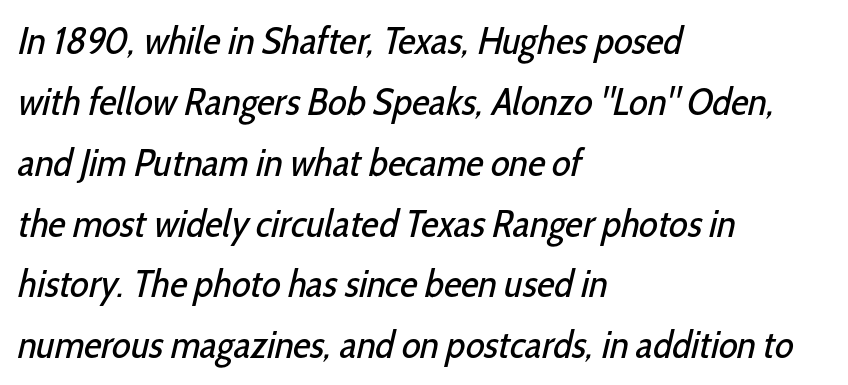
Q: Is the text bold? A: No.
Q: Is the typeface a serif or a sans-serif typeface? A: Sans-serif.
Q: Is the text underlined? A: No.
Q: How is the paragraph aligned? A: Left-aligned.
Q: Is the spacing between letters normal or unusually wide? A: Normal.
Q: Is the spacing between lines tight, normal or loose? A: Normal.
Q: Width (condensed, normal, or wide)? A: Condensed.
Q: Stroke contrast? A: Low.
Q: x-height? A: Medium.
Q: Monospaced? A: No.
